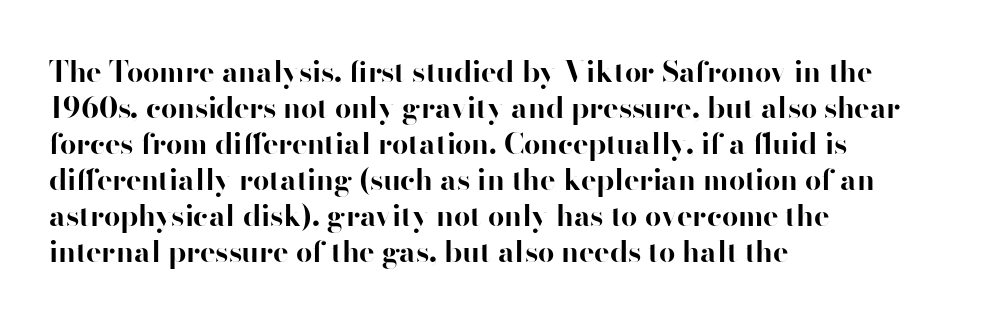
Q: Is the text bold? A: Yes.
Q: Is the text italic (slanted)? A: No, it is upright.
Q: Is the typeface a serif or a sans-serif typeface? A: Sans-serif.
Q: Is the text underlined? A: No.
Q: How is the paragraph aligned? A: Left-aligned.
Q: Is the spacing between letters normal or unusually wide? A: Normal.
Q: Width (condensed, normal, or wide)? A: Normal.
Q: Stroke contrast? A: High.
Q: x-height? A: Small.
Q: Monospaced? A: No.
